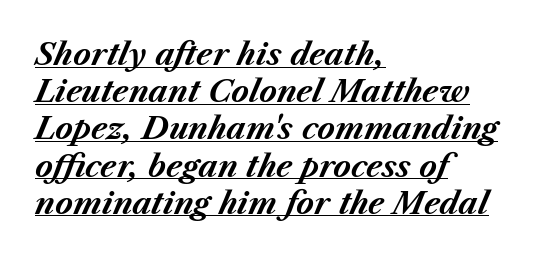
Q: Is the text bold? A: Yes.
Q: Is the text italic (slanted)? A: Yes, it leans right by about 23 degrees.
Q: Is the text underlined? A: Yes.
Q: How is the paragraph aligned? A: Left-aligned.
Q: Is the spacing between letters normal or unusually wide? A: Normal.
Q: Width (condensed, normal, or wide)? A: Normal.
Q: Stroke contrast? A: Medium.
Q: x-height? A: Medium.
Q: Monospaced? A: No.
